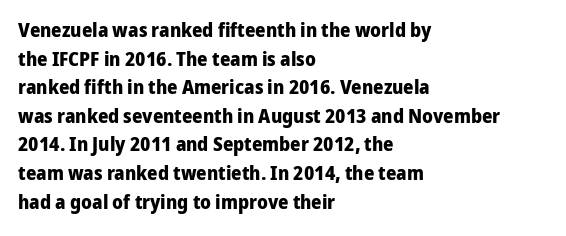
This sample uses an upright cut, with every glyph sitting square on the baseline. Only glyphs here, with clear space below each row. Visually the block forms a straight wall on the left and a jagged coastline on the right. Its strokes are broad and dark, the hallmark of bold type. This block has exactly the height ordinary leading produces. The passage shown has conventional tracking throughout.
